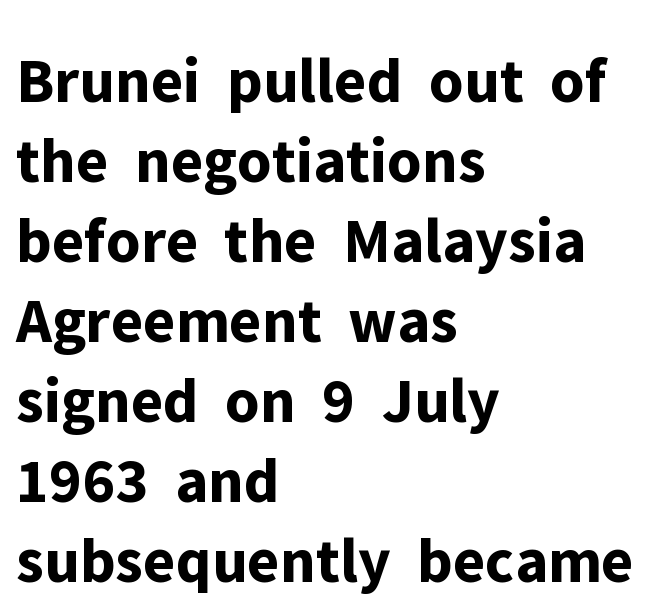
Q: Is the text bold? A: Yes.
Q: Is the text italic (slanted)? A: No, it is upright.
Q: Is the typeface a serif or a sans-serif typeface? A: Sans-serif.
Q: Is the text underlined? A: No.
Q: How is the paragraph aligned? A: Left-aligned.
Q: Is the spacing between letters normal or unusually wide? A: Normal.
Q: Width (condensed, normal, or wide)? A: Normal.
Q: Stroke contrast? A: Low.
Q: x-height? A: Medium.
Q: Monospaced? A: No.
